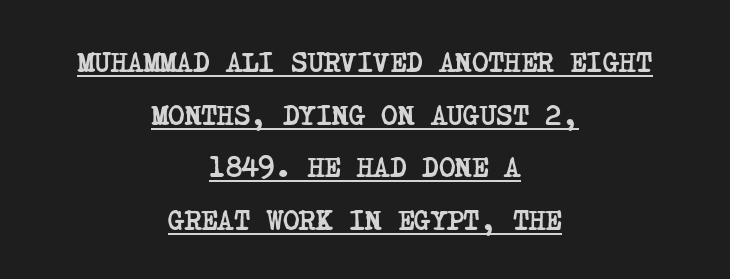
Line starts and ends both wander, symmetrically. Are there feet on the stems? There are — it's a serif. Caption: bold face, heavy strokes. A typesetter would call this zero additional tracking. Emphasis is given by a line drawn under the lettering.
